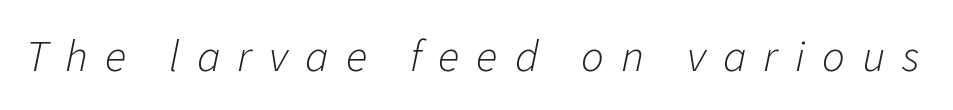
{"italic": "yes", "lean": "right", "slant_degrees": 11, "bold": "no", "weight": "light", "width": "normal", "stroke_contrast": "low", "x_height": "medium", "monospaced": "no", "underline": "no", "letter_spacing": "wide", "letter_spacing_em": 0.38, "glyph_px": 45}
